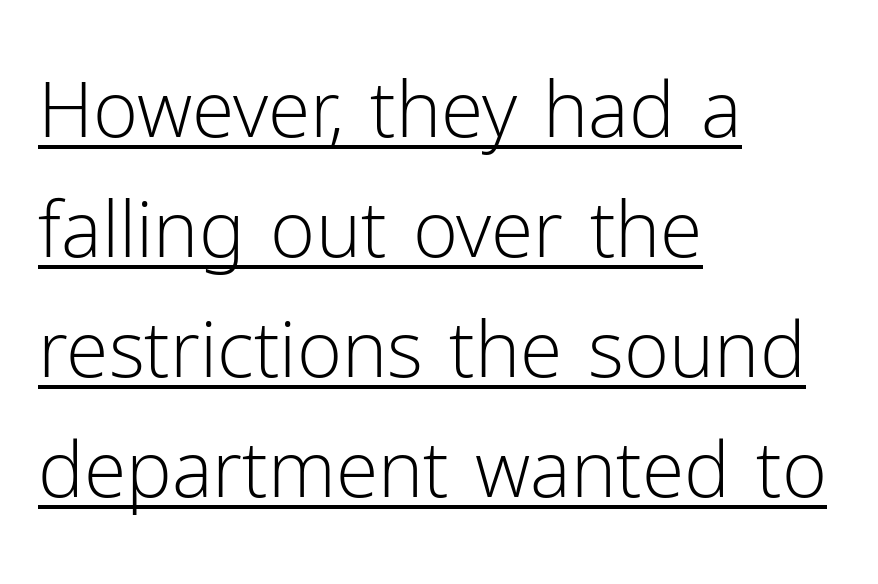
Q: Is the text bold? A: No.
Q: Is the text italic (slanted)? A: No, it is upright.
Q: Is the typeface a serif or a sans-serif typeface? A: Sans-serif.
Q: Is the text underlined? A: Yes.
Q: How is the paragraph aligned? A: Left-aligned.
Q: Is the spacing between letters normal or unusually wide? A: Normal.
Q: Is the spacing between lines tight, normal or loose? A: Normal.
Q: Width (condensed, normal, or wide)? A: Normal.
Q: Stroke contrast? A: Low.
Q: x-height? A: Medium.
Q: Monospaced? A: No.
